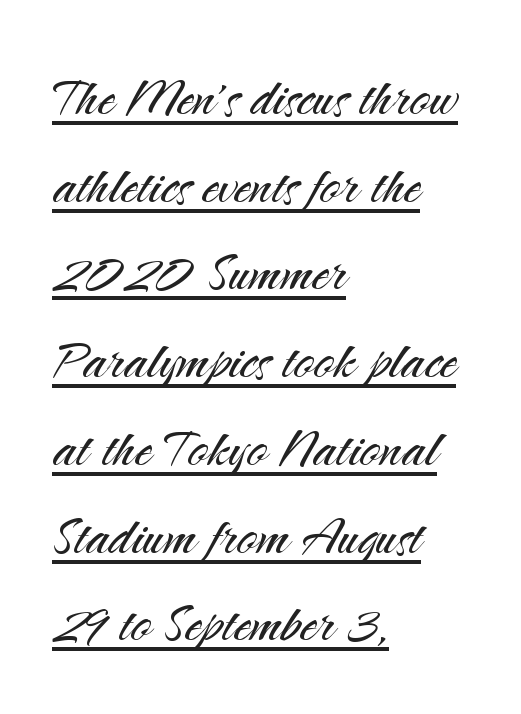
This reads as an unemphasized weight, regular at the heaviest. This is underlined copy, the kind a proofreader might mark for attention. What's the leading like? Ordinary, nothing unusual.
